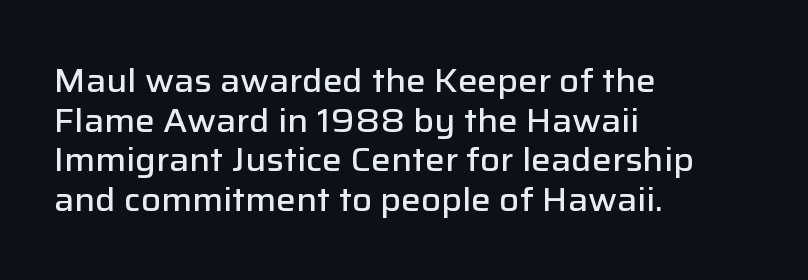
Left-aligned paragraph, ragged on the right. A typesetter would call this proportional, since set widths differ per character. As a designer I'd log this as weight 600, semibold. Stroke terminals: plain, sans-serif. Honestly, the letter spacing is just normal — you wouldn't notice it. Underlining? Definitely not there.
